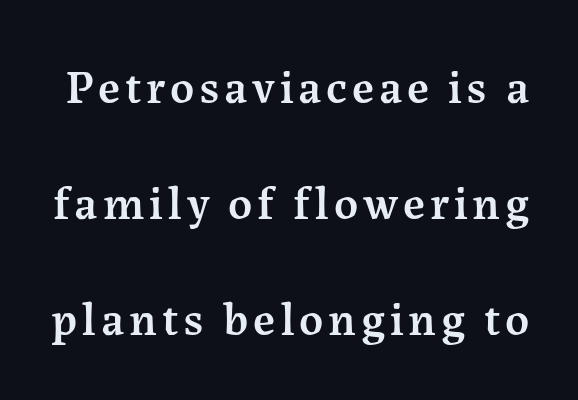
{"serif": "yes", "italic": "no", "bold": "semi", "weight": "semibold", "width": "normal", "stroke_contrast": "medium", "x_height": "medium", "monospaced": "no", "underline": "no", "line_spacing": "loose", "line_spacing_ratio": 2.47, "glyph_px": 47}
